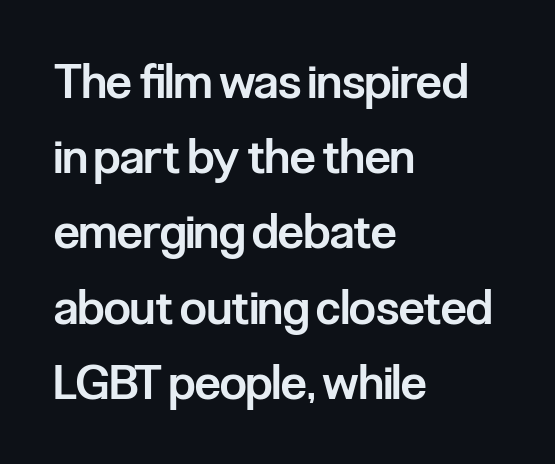
The letters advance in unequal steps, a hallmark of proportional type. Is the type bold? Partly — it's a semibold, heavier than regular but not fully bold. These lines are set flush left with a ragged right edge. The horizontal fit of the characters is conventional and even.
